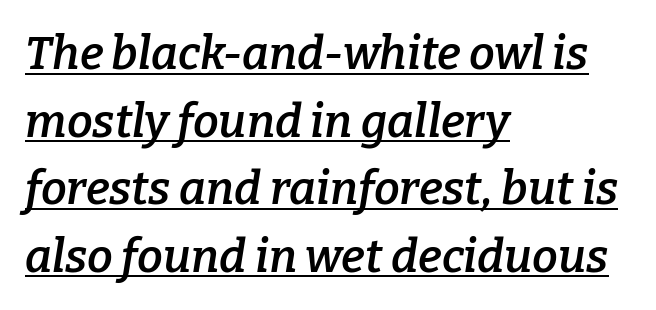
Q: Is the text bold? A: Semi-bold.
Q: Is the text italic (slanted)? A: Yes, it leans right by about 9 degrees.
Q: Is the typeface a serif or a sans-serif typeface? A: Serif.
Q: Is the text underlined? A: Yes.
Q: How is the paragraph aligned? A: Left-aligned.
Q: Is the spacing between letters normal or unusually wide? A: Normal.
Q: Is the spacing between lines tight, normal or loose? A: Normal.
Q: Width (condensed, normal, or wide)? A: Normal.
Q: Stroke contrast? A: Low.
Q: x-height? A: Medium.
Q: Monospaced? A: No.
